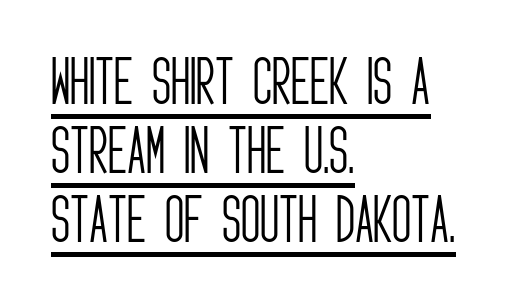
The image shows 53 px light, condensed sans-serif type, upright; set left-aligned, normal line spacing (1.3x), normal letter spacing, underlined; low stroke contrast and a large x-height.
